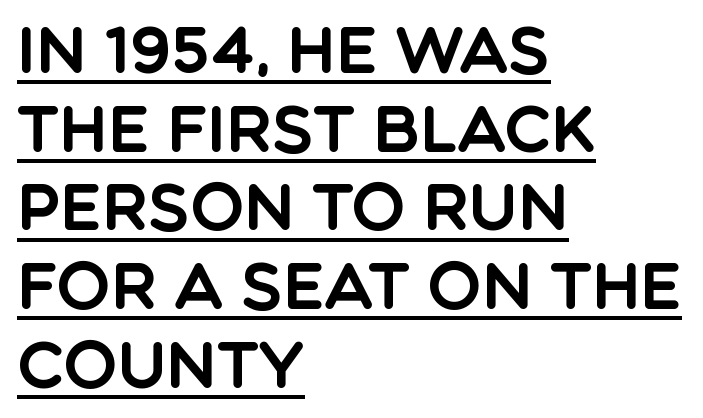
Q: Is the text italic (slanted)? A: No, it is upright.
Q: Is the typeface a serif or a sans-serif typeface? A: Sans-serif.
Q: Is the text underlined? A: Yes.
Q: How is the paragraph aligned? A: Left-aligned.
Q: Is the spacing between letters normal or unusually wide? A: Normal.
Q: Width (condensed, normal, or wide)? A: Normal.
Q: x-height? A: Large.
Q: Monospaced? A: No.
